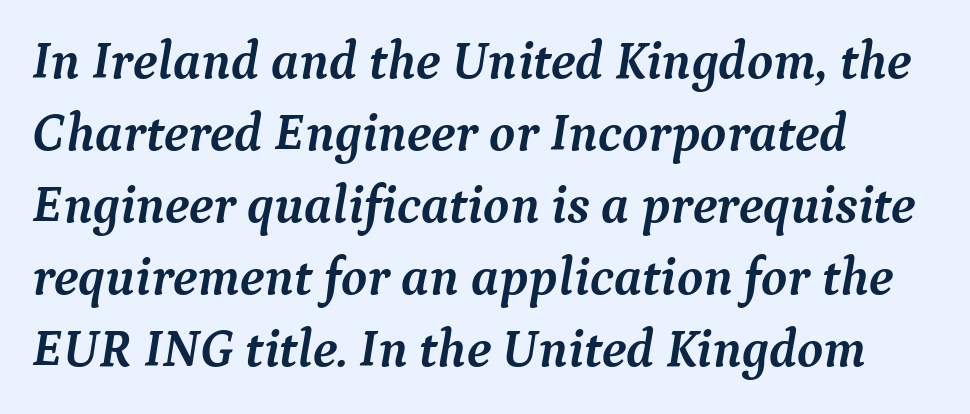
Q: Is the text bold? A: Yes.
Q: Is the text italic (slanted)? A: Yes, it leans right by about 9 degrees.
Q: Is the typeface a serif or a sans-serif typeface? A: Serif.
Q: Is the text underlined? A: No.
Q: Is the spacing between letters normal or unusually wide? A: Normal.
Q: Is the spacing between lines tight, normal or loose? A: Normal.
Q: Width (condensed, normal, or wide)? A: Normal.
Q: Stroke contrast? A: Medium.
Q: x-height? A: Medium.
Q: Monospaced? A: No.
